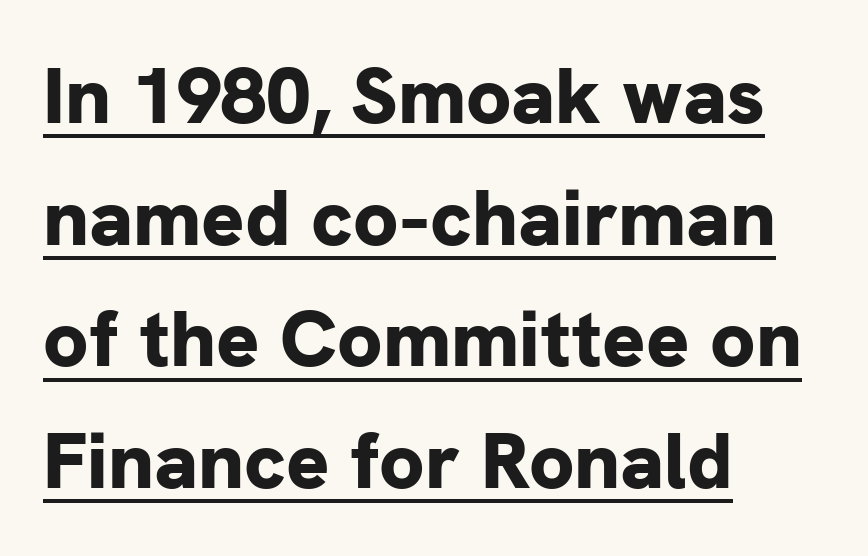
The image shows 80 px bold sans-serif type, upright; set left-aligned, normal line spacing (1.52x), normal letter spacing, underlined; low stroke contrast and a medium x-height.
